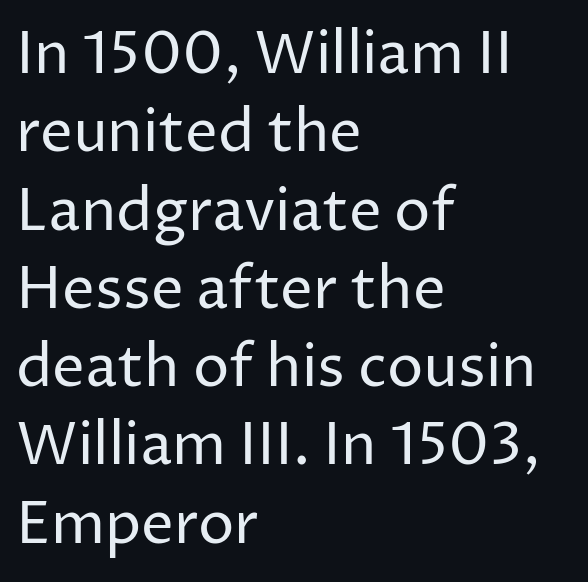
Every stem runs plumb, perpendicular to the baseline. The face used here is proportionally spaced, like ordinary book or web type. The lines sit at an ordinary, default distance from one another. The text block is weighted toward the left margin, trailing off unevenly rightward.
